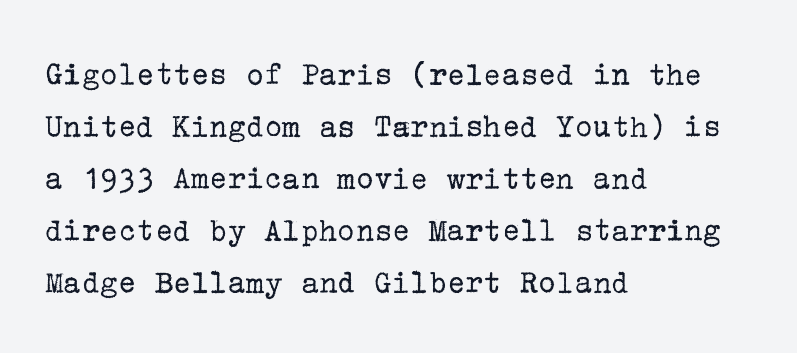
Q: Is the text bold? A: No.
Q: Is the text italic (slanted)? A: No, it is upright.
Q: Is the typeface a serif or a sans-serif typeface? A: Serif.
Q: Is the text underlined? A: No.
Q: How is the paragraph aligned? A: Left-aligned.
Q: Is the spacing between letters normal or unusually wide? A: Normal.
Q: Is the spacing between lines tight, normal or loose? A: Normal.
Q: Width (condensed, normal, or wide)? A: Normal.
Q: Stroke contrast? A: Low.
Q: x-height? A: Medium.
